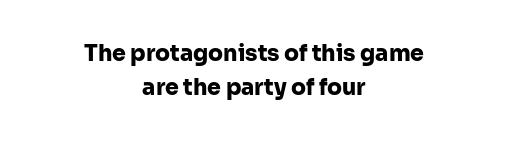
Spacing between characters is what you'd get straight out of the box. The lines in this sample share a center point and differ in where they start and stop. Emphasis by weight is at full strength: bold. Any mark beneath the type? The region is blank. These lines were composed using upright roman letters.
